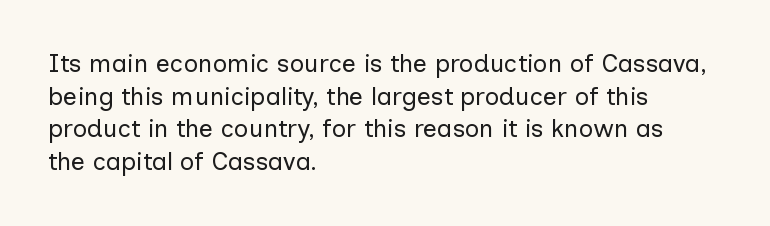
The image shows 25 px text type, upright; set left-aligned, normal line spacing (1.31x), normal letter spacing, not underlined.
